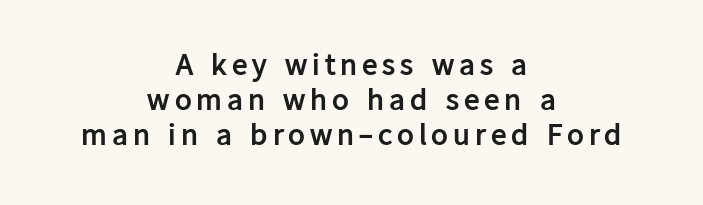
I'd describe the lettering as bold — thick and assertive. This sample uses a sans-serif face. This sample trades vertical openness for compactness between lines. The setting favours the middle, as headings and verse often do.
